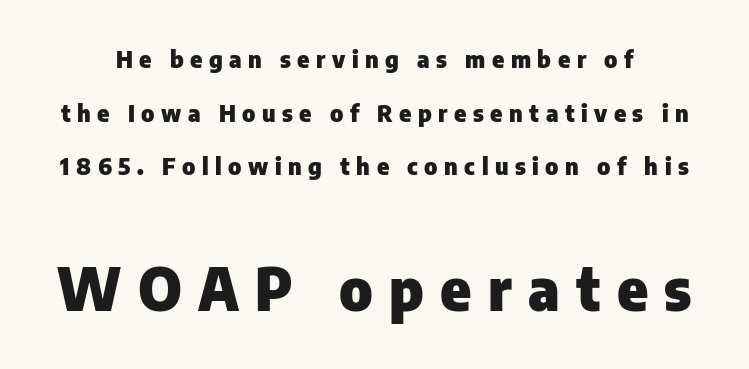
{"serif": "no", "italic": "no", "bold": "yes", "weight": "heavy", "width": "normal", "stroke_contrast": "low", "x_height": "medium", "monospaced": "no", "underline": "no", "line_spacing": "loose", "line_spacing_ratio": 2.33, "letter_spacing": "wide", "letter_spacing_em": 0.28, "larger_block": "second", "size_ratio": 2.52, "glyph_px": 58}
